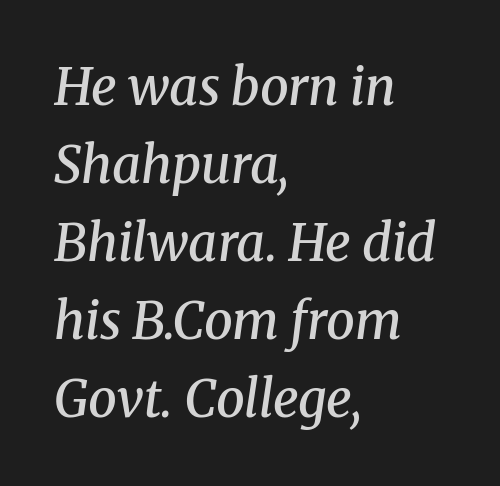
{"serif": "yes", "italic": "yes", "lean": "right", "slant_degrees": 8, "bold": "semi", "weight": "semibold", "width": "normal", "stroke_contrast": "medium", "x_height": "medium", "monospaced": "no", "underline": "no", "align": "left", "line_spacing": "normal", "line_spacing_ratio": 1.53, "letter_spacing": "normal", "letter_spacing_em": 0.0, "glyph_px": 51}
